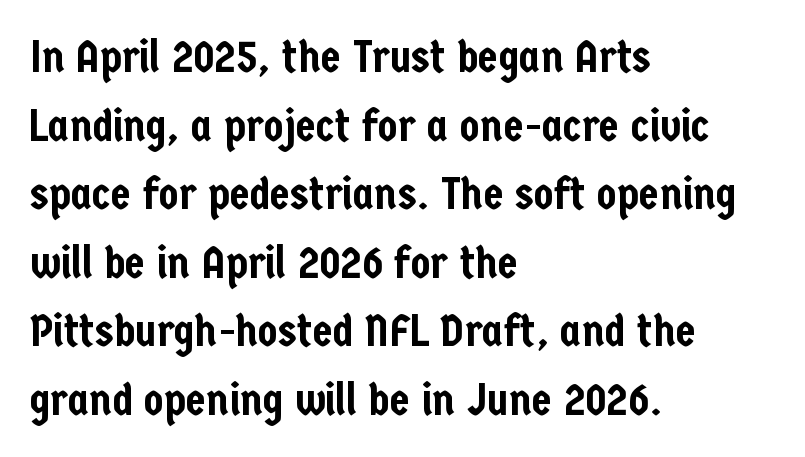
Q: Is the text italic (slanted)? A: No, it is upright.
Q: Is the typeface a serif or a sans-serif typeface? A: Sans-serif.
Q: Is the text underlined? A: No.
Q: How is the paragraph aligned? A: Left-aligned.
Q: Is the spacing between letters normal or unusually wide? A: Normal.
Q: Is the spacing between lines tight, normal or loose? A: Normal.
Q: Width (condensed, normal, or wide)? A: Condensed.
Q: Stroke contrast? A: Low.
Q: x-height? A: Medium.
Q: Monospaced? A: No.
